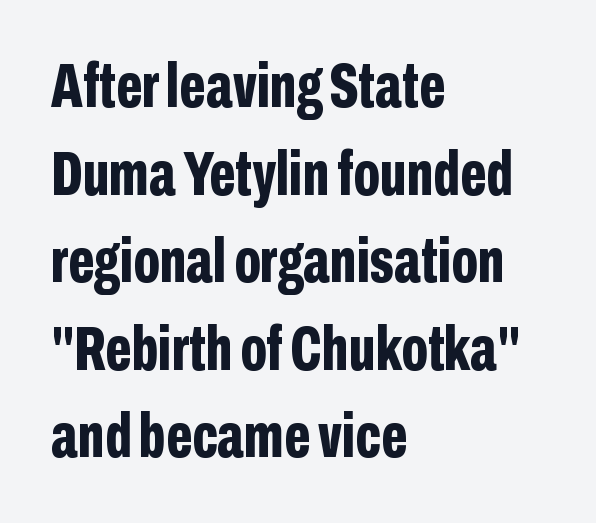
Q: Is the text bold? A: Yes.
Q: Is the text italic (slanted)? A: No, it is upright.
Q: Is the typeface a serif or a sans-serif typeface? A: Sans-serif.
Q: Is the text underlined? A: No.
Q: How is the paragraph aligned? A: Left-aligned.
Q: Is the spacing between letters normal or unusually wide? A: Normal.
Q: Is the spacing between lines tight, normal or loose? A: Normal.
Q: Width (condensed, normal, or wide)? A: Condensed.
Q: Stroke contrast? A: Low.
Q: x-height? A: Medium.
Q: Monospaced? A: No.
